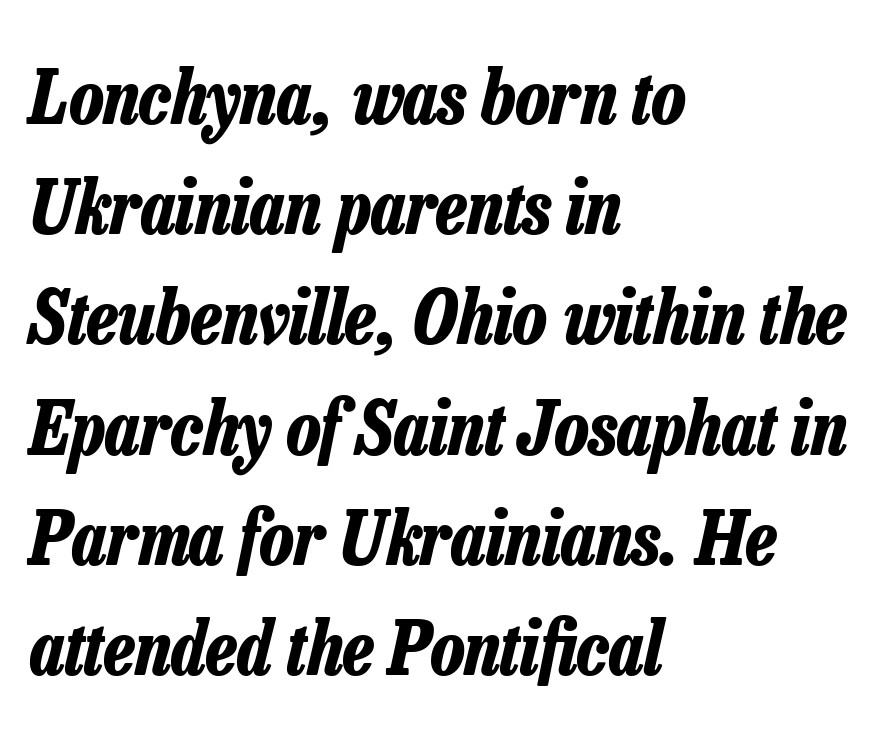
Q: Is the text bold? A: Yes.
Q: Is the text italic (slanted)? A: Yes, it leans right by about 13 degrees.
Q: Is the text underlined? A: No.
Q: How is the paragraph aligned? A: Left-aligned.
Q: Is the spacing between letters normal or unusually wide? A: Normal.
Q: Is the spacing between lines tight, normal or loose? A: Normal.
Q: Width (condensed, normal, or wide)? A: Condensed.
Q: Stroke contrast? A: Low.
Q: x-height? A: Medium.
Q: Monospaced? A: No.
